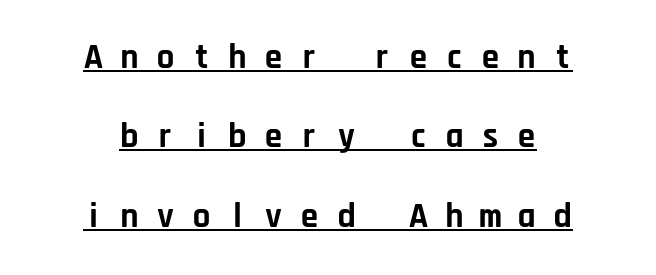
Note the uniform advance width — an 'i' takes as much space as an 'm'. The rendering shows plain stroke endings on the letterforms — a sans-serif design. Inter-character spacing is expanded well beyond the font's built-in metrics. Is there any slant? The stems are plumb.
